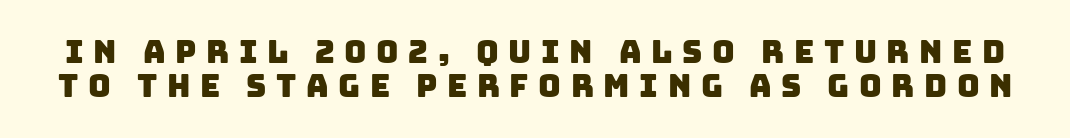
The image shows 31 px sans-serif type; set tight line spacing (1.09x), unusually wide letter spacing (+0.31 em), not underlined; low stroke contrast and a large x-height.
